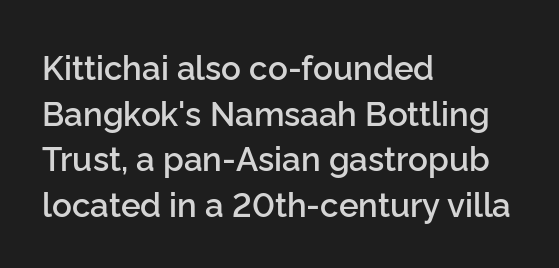
{"serif": "no", "italic": "no", "bold": "semi", "weight": "semibold", "width": "normal", "stroke_contrast": "low", "x_height": "medium", "monospaced": "no", "underline": "no", "align": "left", "line_spacing": "normal", "line_spacing_ratio": 1.38, "letter_spacing": "normal", "letter_spacing_em": 0.0, "glyph_px": 33}
